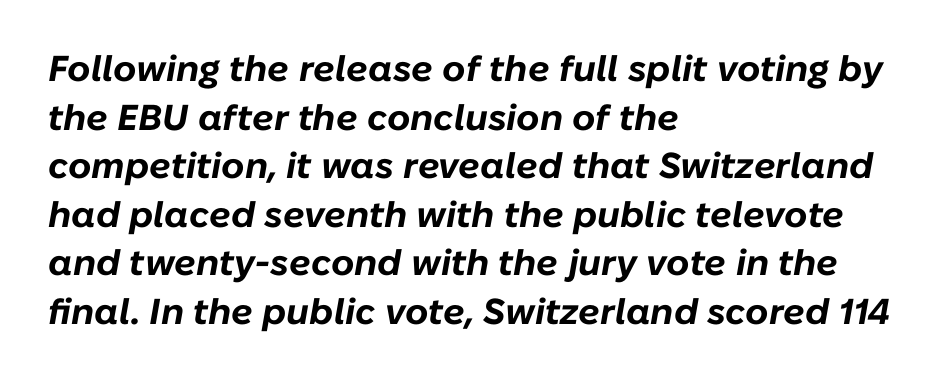
The designer left line spacing at the default. Notice how thick the strokes are: this is what a full bold looks like. These lines are set flush left with a ragged right edge. The face used here is proportionally spaced, like ordinary book or web type. Words float on clear page, feet unadorned.
